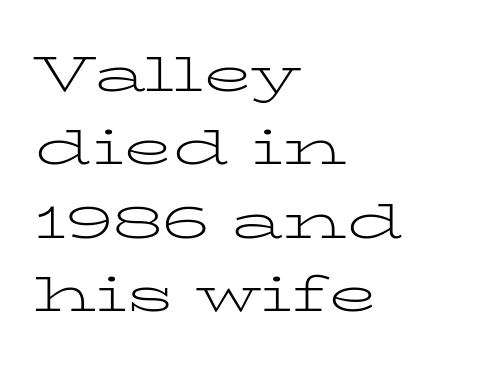
{"serif": "yes", "italic": "no", "bold": "no", "weight": "light", "width": "wide", "stroke_contrast": "low", "x_height": "medium", "monospaced": "no", "underline": "no", "align": "left", "line_spacing": "normal", "line_spacing_ratio": 1.47, "letter_spacing": "normal", "letter_spacing_em": 0.0, "glyph_px": 50}
